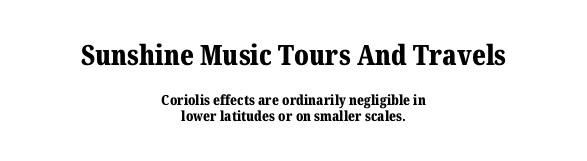
Q: Is the text bold? A: Yes.
Q: Is the text italic (slanted)? A: No, it is upright.
Q: Is the typeface a serif or a sans-serif typeface? A: Serif.
Q: Is the text underlined? A: No.
Q: How is the paragraph aligned? A: Centered.
Q: Is the spacing between letters normal or unusually wide? A: Normal.
Q: Is the spacing between lines tight, normal or loose? A: Tight.
Q: Which block of text is set in a larger size, the first (top) or the second (bottom)? A: The first (top) one.
Q: Width (condensed, normal, or wide)? A: Normal.
Q: Stroke contrast? A: Medium.
Q: x-height? A: Medium.
Q: Monospaced? A: No.
